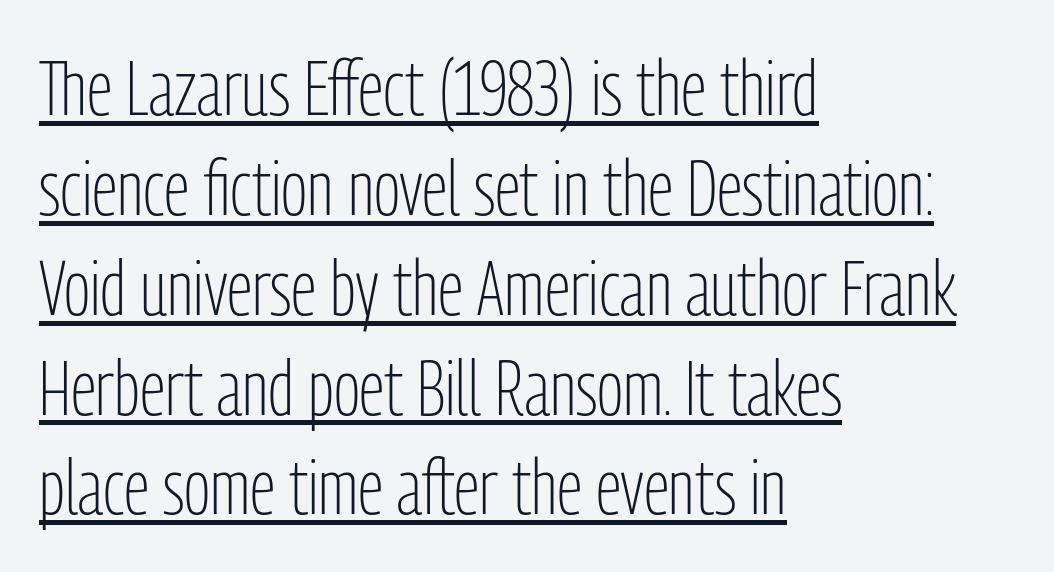
A light-to-regular cut is what we see here. This block has exactly the height ordinary leading produces. Note the varied advance widths — an 'i' is clearly narrower than an 'm'. Posture: upright roman. Underline: present.
